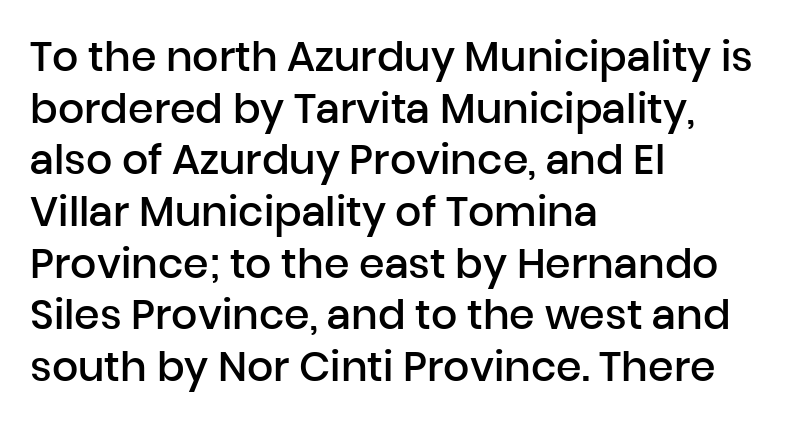
{"serif": "no", "italic": "no", "bold": "semi", "weight": "semibold", "width": "normal", "stroke_contrast": "low", "x_height": "medium", "monospaced": "no", "underline": "no", "align": "left", "line_spacing": "normal", "line_spacing_ratio": 1.26, "letter_spacing": "normal", "letter_spacing_em": 0.0, "glyph_px": 41}
